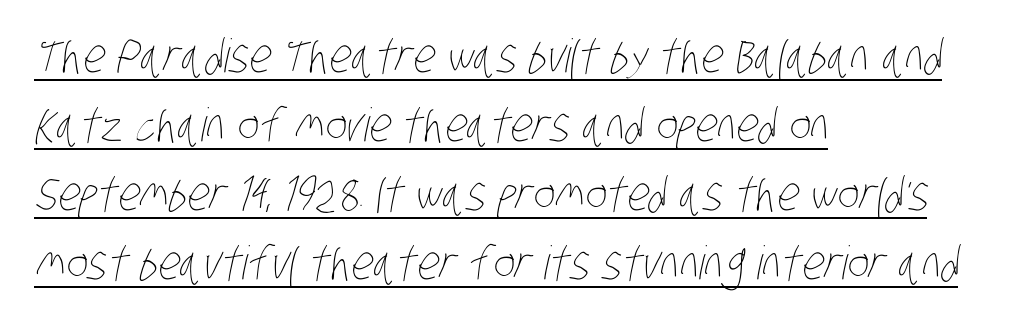
{"bold": "no", "weight": "thin", "width": "condensed", "stroke_contrast": "low", "x_height": "large", "monospaced": "no", "underline": "yes", "align": "left", "line_spacing": "normal", "line_spacing_ratio": 1.5, "letter_spacing": "normal", "letter_spacing_em": 0.0, "glyph_px": 46}
